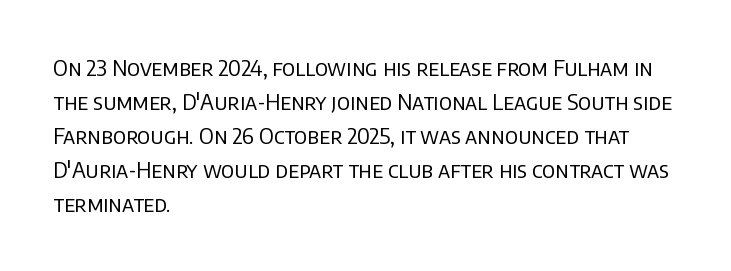
The image shows 22 px text type, upright; set left-aligned, normal line spacing (1.55x), normal letter spacing, not underlined.
